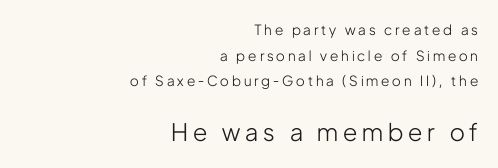
The rendering anchors every line to the right-hand side. Is the lower block the larger one? Yes — the lower block carries the bigger type. Stroke mass is kept to a normal reading level or below. The horizontal fit of the characters is loose and conspicuously gappy. Nope, not italic — everything's standing straight.
